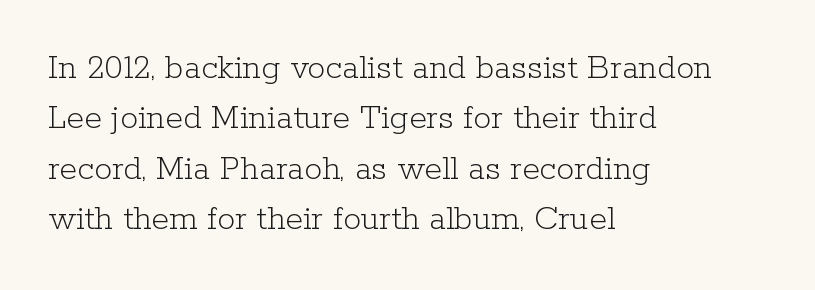
Q: Is the text bold? A: No.
Q: Is the text italic (slanted)? A: No, it is upright.
Q: Is the typeface a serif or a sans-serif typeface? A: Serif.
Q: Is the text underlined? A: No.
Q: How is the paragraph aligned? A: Left-aligned.
Q: Is the spacing between letters normal or unusually wide? A: Normal.
Q: Is the spacing between lines tight, normal or loose? A: Normal.
Q: Width (condensed, normal, or wide)? A: Normal.
Q: Stroke contrast? A: Low.
Q: x-height? A: Medium.
Q: Monospaced? A: No.
